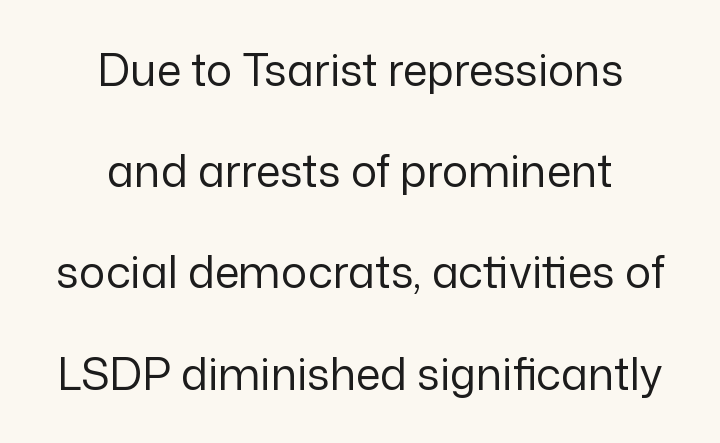
It's the straight-up-and-down kind of type. Proportional: the letters do not fall into vertical columns. Honestly, the rows look like they've been pulled way apart. The typeface has the unassuming heft of standard copy or less.
